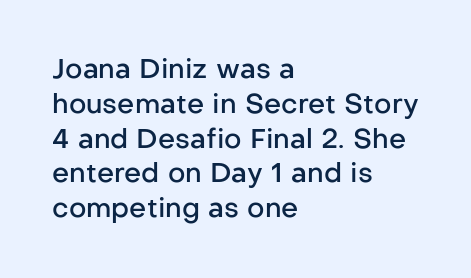
The image shows 27 px text type, upright; set left-aligned, normal line spacing (1.29x), normal letter spacing, not underlined.
